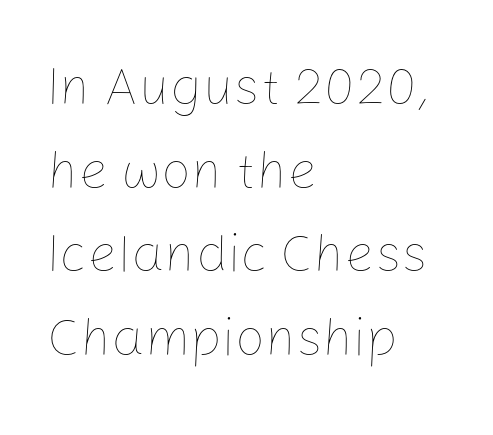
The image shows 53 px thin type, upright; set left-aligned, normal line spacing (1.58x), normal letter spacing, not underlined; low stroke contrast and a medium x-height.
